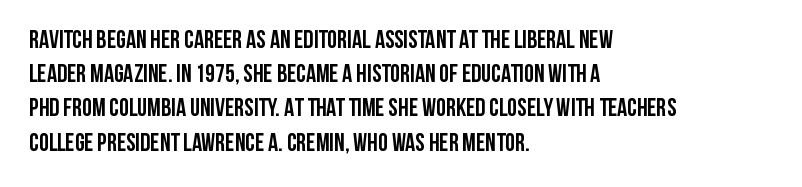
The lines in this sample share a left origin and differ only in where they stop. Summary of vertical rhythm: regular, with standard interline spacing. Italic: no, the glyphs are upright roman. The letterforms sit shoulder to shoulder at normal distance. Set as a true bold cut, around the 700 mark. The baseline area is clear.
